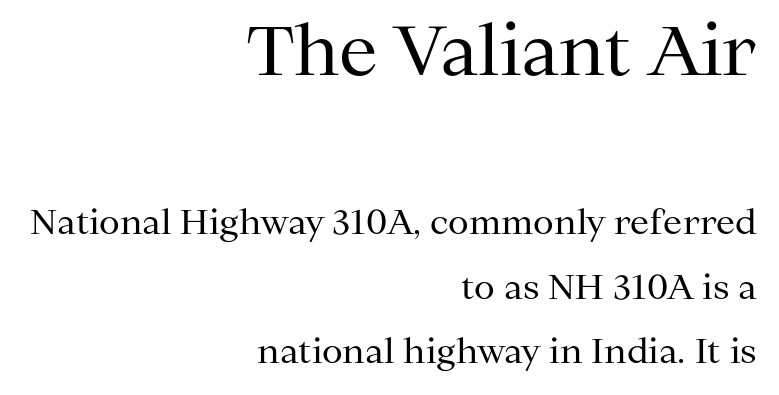
The image shows 69 px regular-weight serif type, upright; set right-aligned, loose line spacing (1.9x), normal letter spacing, not underlined; the first (top) block is 2.03x larger; medium stroke contrast and a medium x-height.
